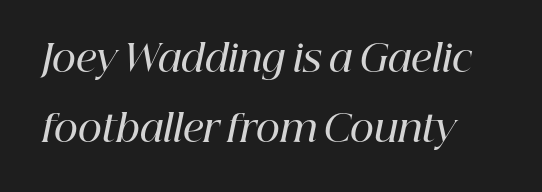
You could call the tracking neutral — neither tight nor loose. This is the in-between weight designers call semibold or demi. Look at the bottom of the vertical strokes: they flare into serifs here. This is oblique type, the kind used for emphasis or titles. The face used here is proportionally spaced, like ordinary book or web type.
